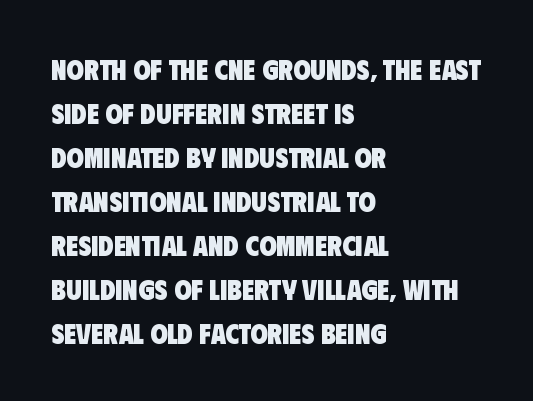
Note the varied advance widths — an 'i' is clearly narrower than an 'm'. Look at the stroke-to-counter ratio: heavy, a bold. Does the leading feel generous? No, just average. The gap between lines stays unmarked. The horizontal fit of the characters is conventional and even. Serif or sans? Sans — the stroke terminals are bare.
